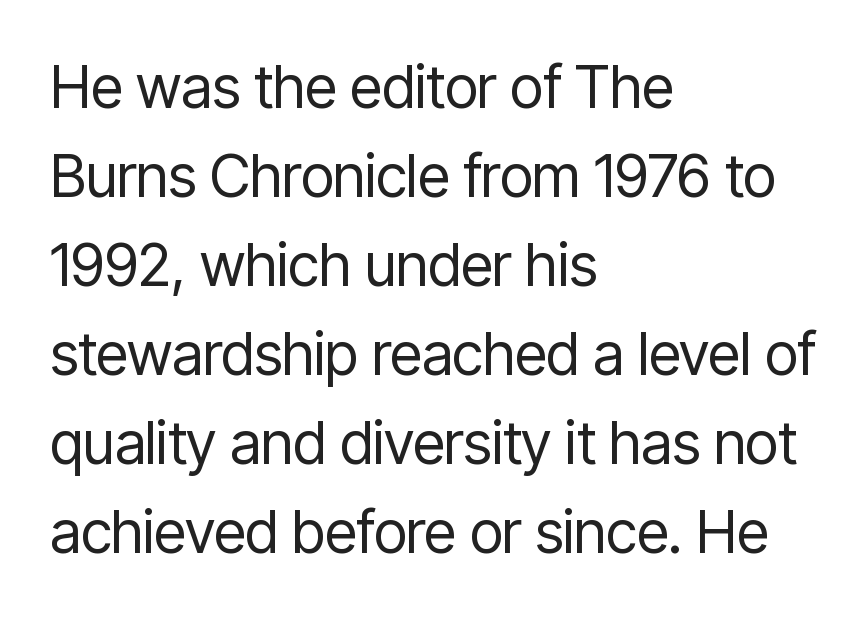
The image shows 59 px regular-weight, condensed sans-serif type, upright; set left-aligned, normal line spacing (1.51x), normal letter spacing, not underlined; low stroke contrast and a medium x-height.
